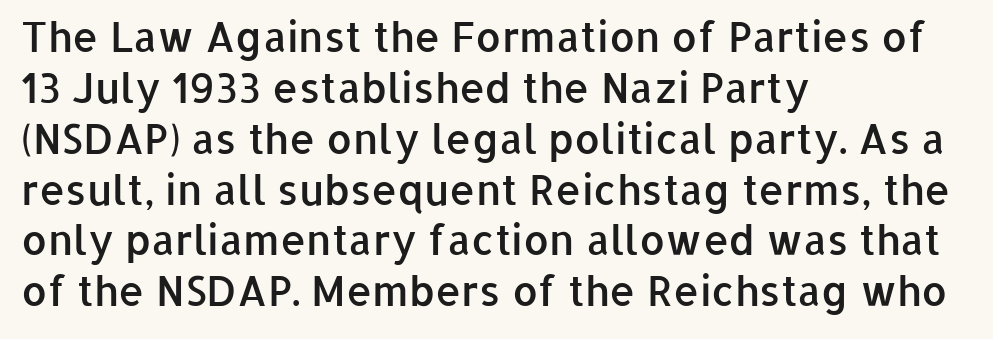
No extra tracking has been applied to these lines. Horizontally, the lines are justified to the leading edge only. Upright lettering throughout. The foot of each line stays bare and open. Set as a demibold, roughly 600 on the weight scale. Each letter's strokes conclude bluntly, with no projecting serifs.
